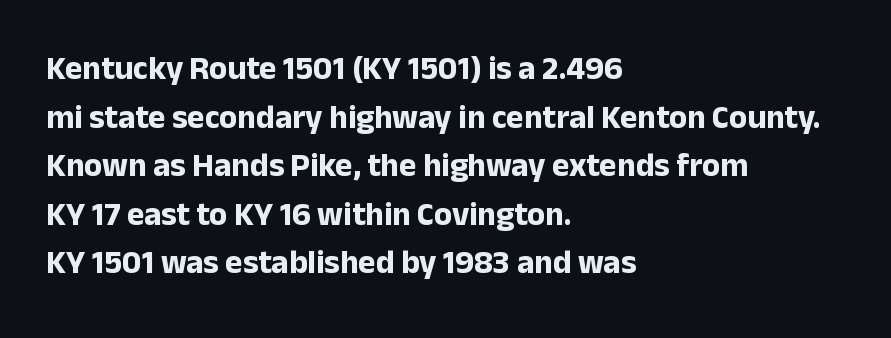
The image shows 33 px bold sans-serif type, upright; set left-aligned, normal line spacing (1.47x), normal letter spacing, not underlined; low stroke contrast and a medium x-height.
